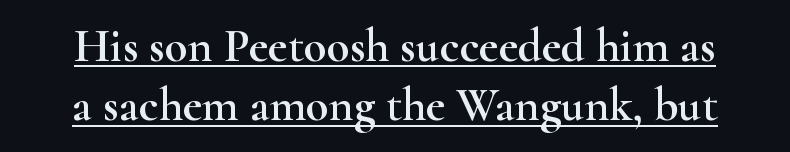
Q: Is the text italic (slanted)? A: No, it is upright.
Q: Is the typeface a serif or a sans-serif typeface? A: Serif.
Q: Is the text underlined? A: Yes.
Q: Is the spacing between letters normal or unusually wide? A: Normal.
Q: Is the spacing between lines tight, normal or loose? A: Normal.
Q: Width (condensed, normal, or wide)? A: Wide.
Q: Stroke contrast? A: High.
Q: x-height? A: Small.
Q: Monospaced? A: No.
